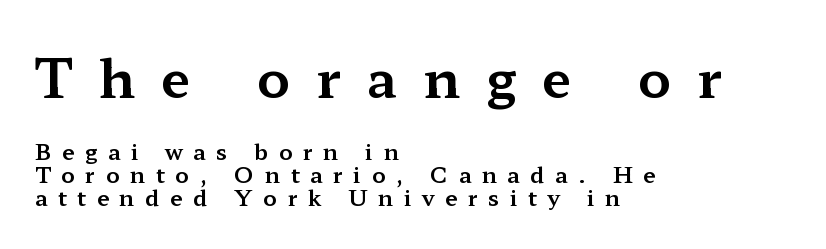
Closely set lines give the paragraph a compact silhouette. Is this a fixed-width face? No — the glyphs have proportional, varying widths. Every row of glyphs begins at an identical x-position on the left. Honestly, there is no underline to notice here at all.
